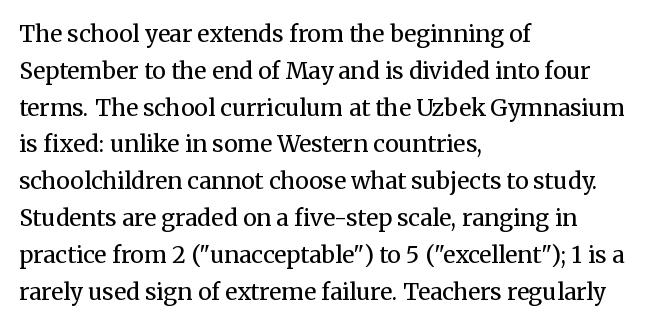
Q: Is the text bold? A: No.
Q: Is the text italic (slanted)? A: No, it is upright.
Q: Is the text underlined? A: No.
Q: How is the paragraph aligned? A: Left-aligned.
Q: Is the spacing between letters normal or unusually wide? A: Normal.
Q: Is the spacing between lines tight, normal or loose? A: Normal.
